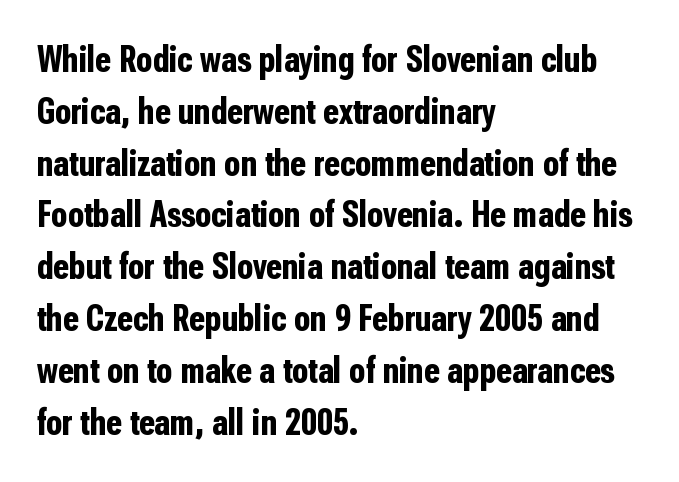
The font's upright variant was chosen for this text. How would I describe the line gaps? Plain and ordinary. A typesetter would call this proportional, since set widths differ per character. Observe the absence of serifs on each vertical stroke in this sample. Set as a true bold cut, around the 700 mark. Compared with typical body copy, the letter spacing here is the same.
